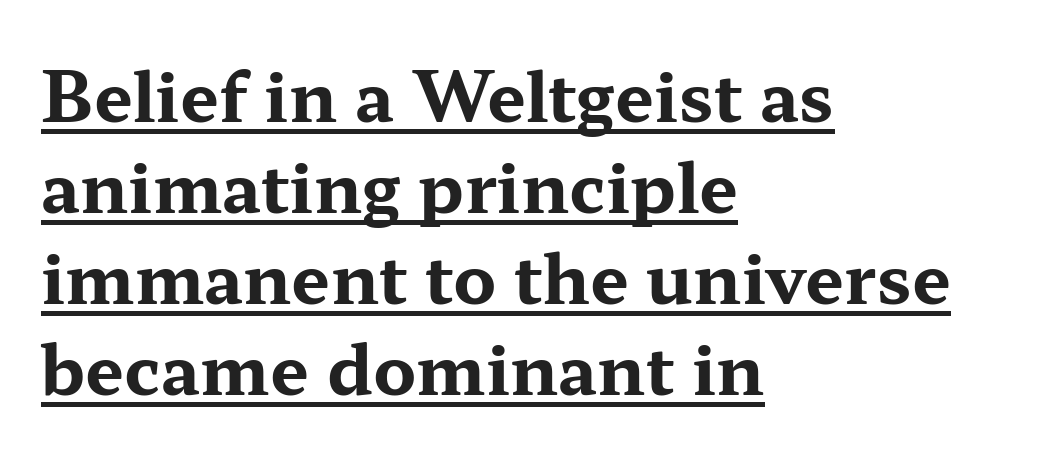
{"serif": "yes", "italic": "no", "bold": "yes", "weight": "bold", "width": "wide", "stroke_contrast": "medium", "x_height": "medium", "monospaced": "no", "underline": "yes", "align": "left", "line_spacing": "normal", "line_spacing_ratio": 1.32, "letter_spacing": "normal", "letter_spacing_em": 0.0, "glyph_px": 69}
